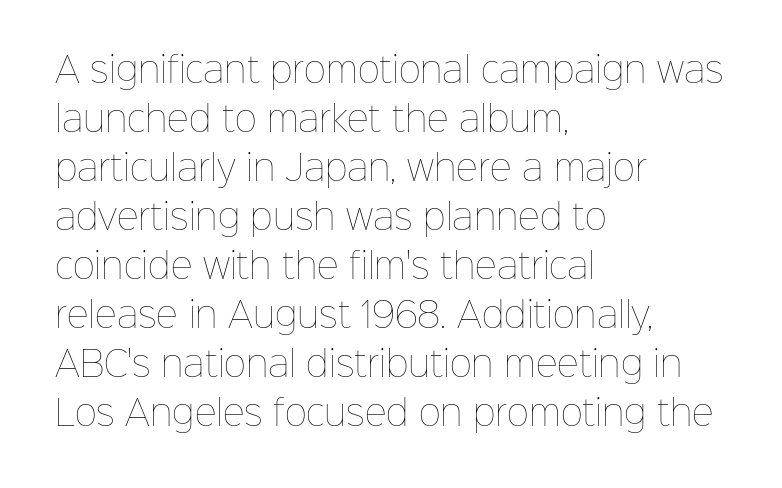
Weight: not bold — regular or lighter. The paragraph shown leans on its left margin. The lines sit at an ordinary, default distance from one another. This sample uses plain, unmodified letter spacing. Every stem runs plumb, perpendicular to the baseline. The space beneath each line is pristine and unruled.
